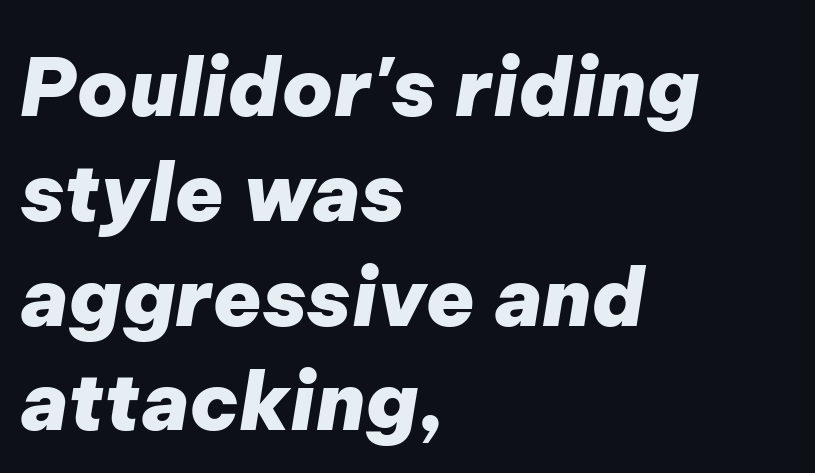
{"italic": "yes", "lean": "right", "slant_degrees": 9, "bold": "yes", "weight": "heavy", "width": "normal", "stroke_contrast": "low", "x_height": "medium", "monospaced": "no", "underline": "no", "align": "left", "line_spacing": "normal", "line_spacing_ratio": 1.31, "letter_spacing": "normal", "letter_spacing_em": 0.0, "glyph_px": 80}
